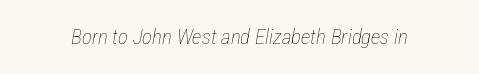
The image shows 21 px text type, italic (leaning right); set normal letter spacing, not underlined.
